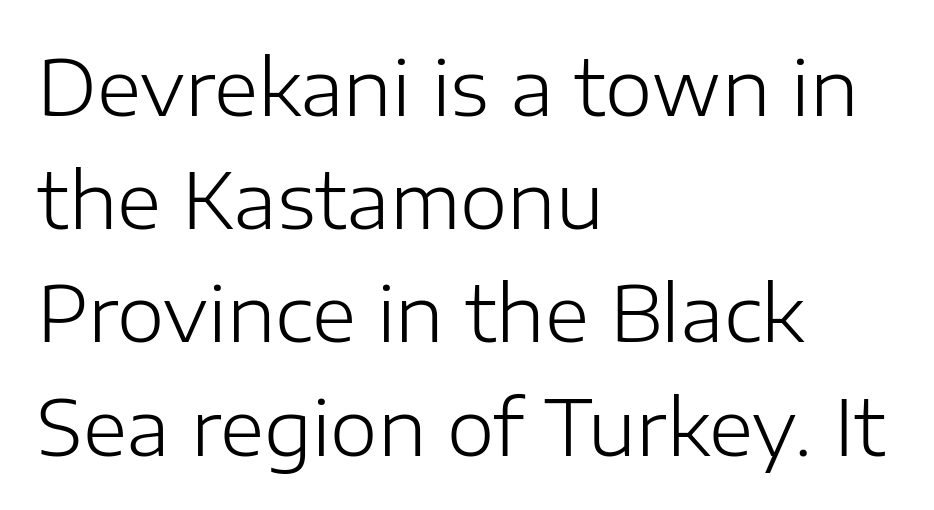
{"serif": "no", "italic": "no", "bold": "no", "weight": "light", "width": "normal", "stroke_contrast": "low", "x_height": "medium", "monospaced": "no", "underline": "no", "align": "left", "line_spacing": "normal", "line_spacing_ratio": 1.49, "letter_spacing": "normal", "letter_spacing_em": 0.0, "glyph_px": 76}
